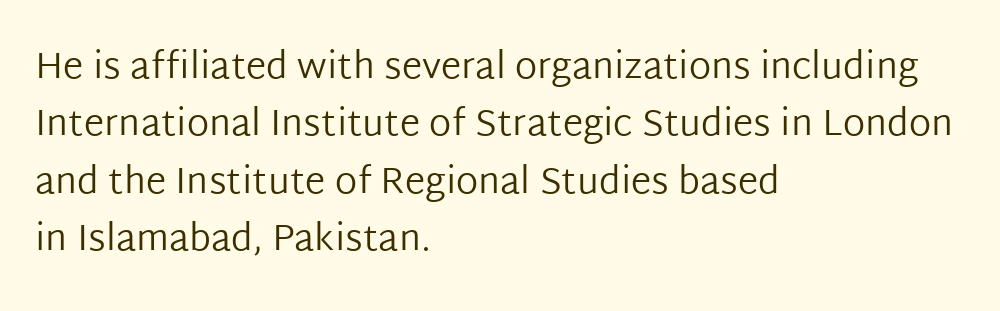
{"serif": "no", "italic": "no", "bold": "no", "weight": "regular", "width": "normal", "stroke_contrast": "low", "x_height": "medium", "monospaced": "no", "underline": "no", "align": "left", "line_spacing": "normal", "line_spacing_ratio": 1.55, "letter_spacing": "normal", "letter_spacing_em": 0.0, "glyph_px": 37}
